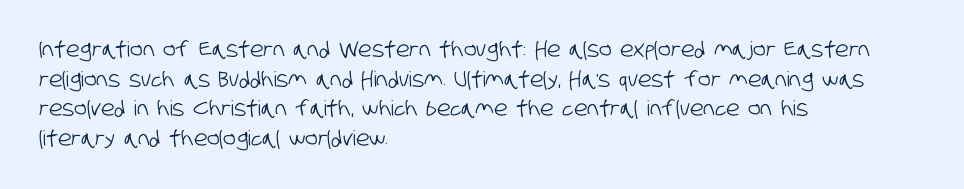
Q: Is the text underlined? A: No.
Q: How is the paragraph aligned? A: Left-aligned.
Q: Is the spacing between letters normal or unusually wide? A: Normal.
Q: Is the spacing between lines tight, normal or loose? A: Normal.
